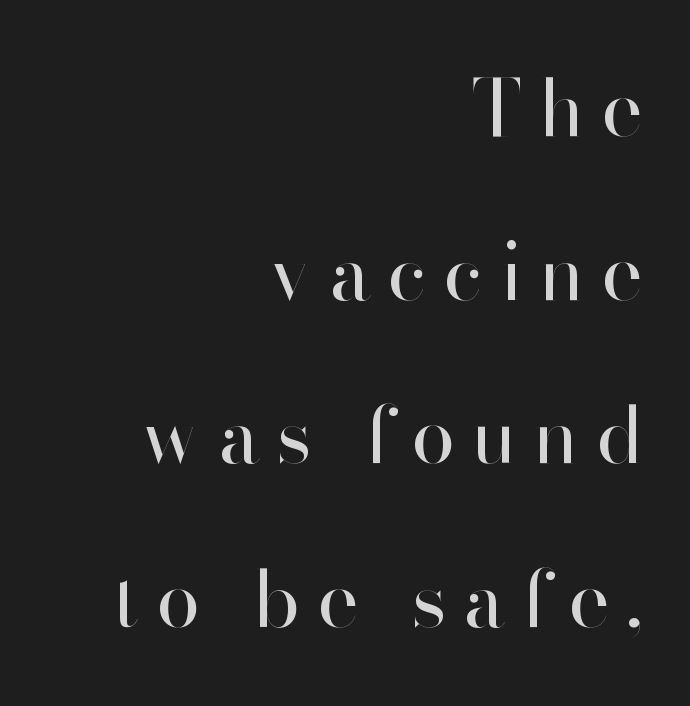
Q: Is the text bold? A: No.
Q: Is the text italic (slanted)? A: No, it is upright.
Q: Is the typeface a serif or a sans-serif typeface? A: Sans-serif.
Q: Is the text underlined? A: No.
Q: How is the paragraph aligned? A: Right-aligned.
Q: Is the spacing between letters normal or unusually wide? A: Unusually wide.
Q: Is the spacing between lines tight, normal or loose? A: Loose.
Q: Width (condensed, normal, or wide)? A: Normal.
Q: Stroke contrast? A: High.
Q: x-height? A: Small.
Q: Monospaced? A: No.
